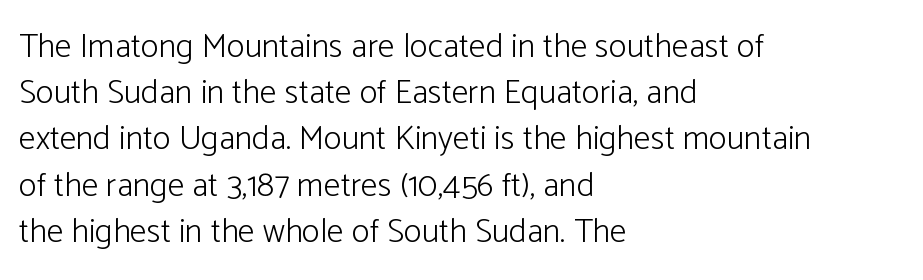
Q: Is the text bold? A: No.
Q: Is the text italic (slanted)? A: No, it is upright.
Q: Is the typeface a serif or a sans-serif typeface? A: Sans-serif.
Q: Is the text underlined? A: No.
Q: How is the paragraph aligned? A: Left-aligned.
Q: Is the spacing between letters normal or unusually wide? A: Normal.
Q: Is the spacing between lines tight, normal or loose? A: Normal.
Q: Width (condensed, normal, or wide)? A: Normal.
Q: Stroke contrast? A: Low.
Q: x-height? A: Medium.
Q: Monospaced? A: No.
